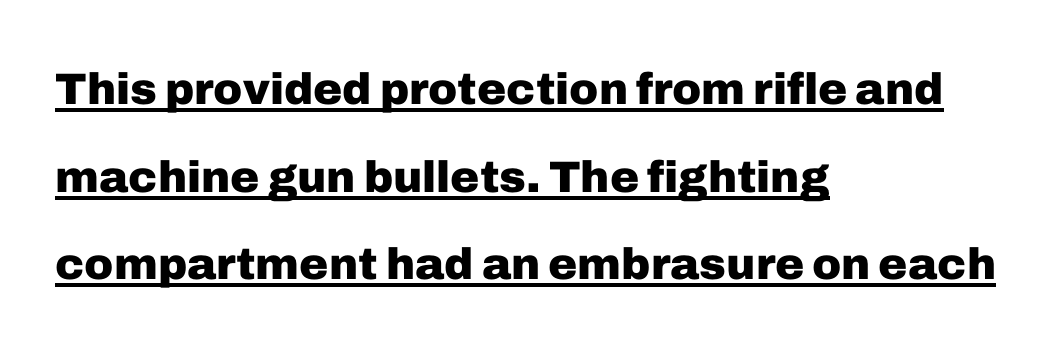
Q: Is the text bold? A: Yes.
Q: Is the text italic (slanted)? A: No, it is upright.
Q: Is the typeface a serif or a sans-serif typeface? A: Sans-serif.
Q: Is the text underlined? A: Yes.
Q: How is the paragraph aligned? A: Left-aligned.
Q: Is the spacing between letters normal or unusually wide? A: Normal.
Q: Is the spacing between lines tight, normal or loose? A: Loose.
Q: Width (condensed, normal, or wide)? A: Normal.
Q: Stroke contrast? A: Low.
Q: x-height? A: Medium.
Q: Monospaced? A: No.
